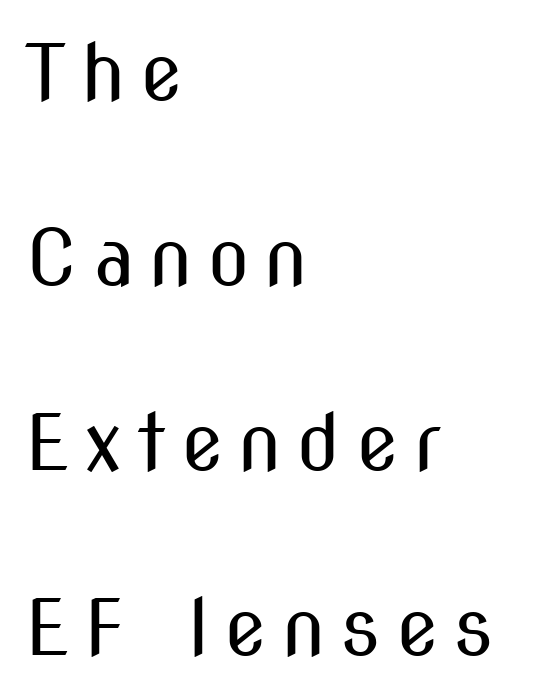
Q: Is the text bold? A: No.
Q: Is the text italic (slanted)? A: No, it is upright.
Q: Is the typeface a serif or a sans-serif typeface? A: Sans-serif.
Q: Is the text underlined? A: No.
Q: How is the paragraph aligned? A: Left-aligned.
Q: Is the spacing between lines tight, normal or loose? A: Loose.
Q: Width (condensed, normal, or wide)? A: Condensed.
Q: Stroke contrast? A: Medium.
Q: x-height? A: Medium.
Q: Monospaced? A: No.
